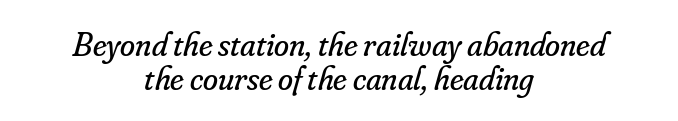
Q: Is the text bold? A: No.
Q: Is the text italic (slanted)? A: Yes, it leans right by about 16 degrees.
Q: Is the typeface a serif or a sans-serif typeface? A: Serif.
Q: Is the text underlined? A: No.
Q: How is the paragraph aligned? A: Centered.
Q: Is the spacing between letters normal or unusually wide? A: Normal.
Q: Is the spacing between lines tight, normal or loose? A: Tight.
Q: Width (condensed, normal, or wide)? A: Normal.
Q: Stroke contrast? A: Low.
Q: x-height? A: Small.
Q: Monospaced? A: No.
